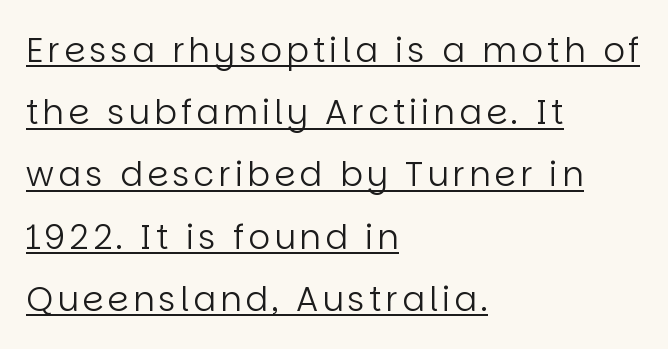
Is this a fixed-width face? No — the glyphs have proportional, varying widths. The paragraph shown leans on its left margin. This rendering features underlined lettering. The text was rendered using a sans face with plain stroke endings.
